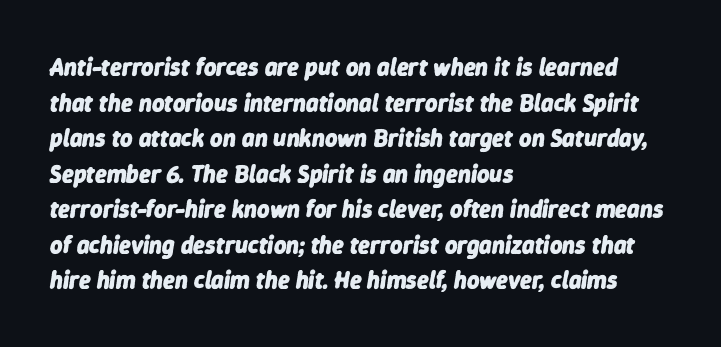
Q: Is the text bold? A: Yes.
Q: Is the text italic (slanted)? A: Yes, it leans right by about 9 degrees.
Q: Is the text underlined? A: No.
Q: How is the paragraph aligned? A: Left-aligned.
Q: Is the spacing between letters normal or unusually wide? A: Normal.
Q: Is the spacing between lines tight, normal or loose? A: Normal.
